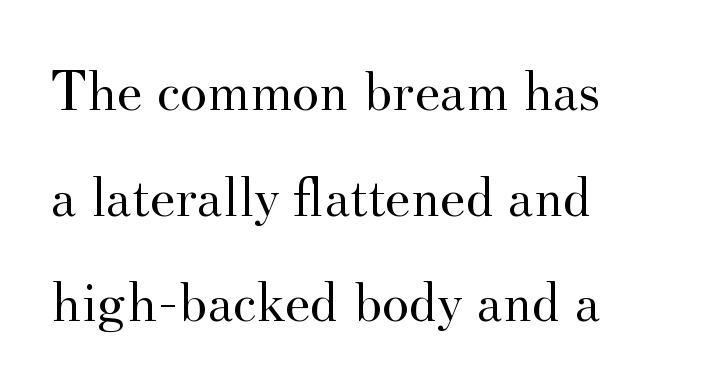
Each stroke keeps to a modest, everyday thickness or less. Notice how the passage keeps a crisp vertical edge on the left only. Stroke terminals: seriffed. Standard letterfit; no display-style spreading of the glyphs. These lines are rendered in a variable-pitch font. You can tell it's not italic because the verticals are truly vertical.
